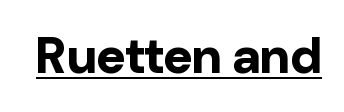
{"serif": "no", "italic": "no", "bold": "yes", "weight": "bold", "width": "normal", "stroke_contrast": "low", "x_height": "medium", "monospaced": "no", "underline": "yes", "letter_spacing": "normal", "letter_spacing_em": 0.0, "glyph_px": 50}
